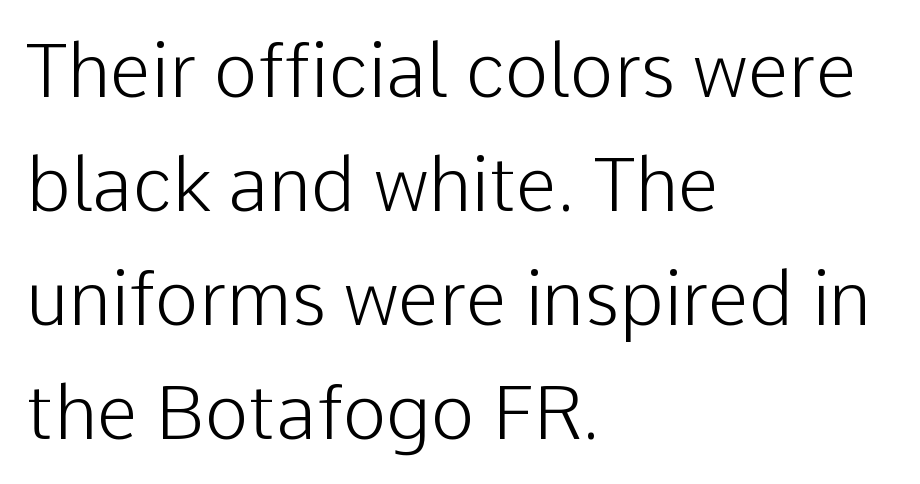
The image shows 74 px light sans-serif type, upright; set left-aligned, normal line spacing (1.54x), normal letter spacing, not underlined; low stroke contrast and a medium x-height.
